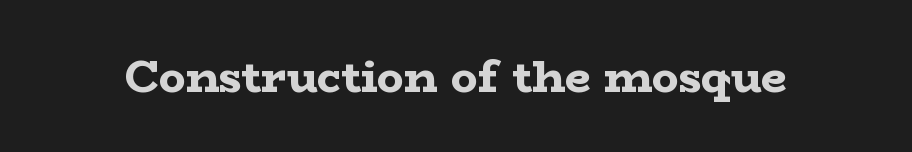
The letters advance in unequal steps, a hallmark of proportional type. The passage shown has conventional tracking throughout. Underlining? Definitely not there. Plenty of ink on the page — the face is bold. Does the lettering tilt? It doesn't — this is upright. Check where the strokes stop: tiny serifs finish them off.
